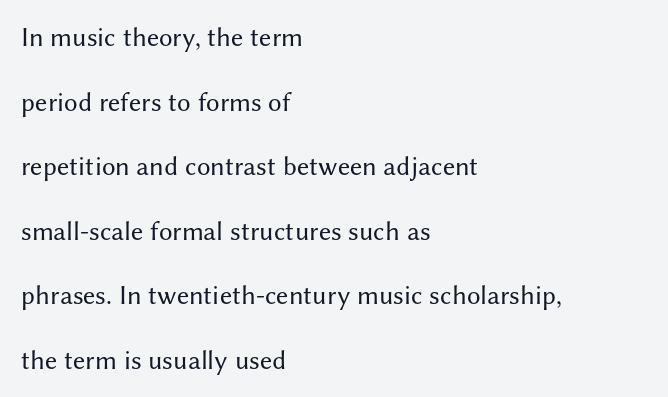
Q: Is the text bold? A: No.
Q: Is the text italic (slanted)? A: No, it is upright.
Q: Is the text underlined? A: No.
Q: How is the paragraph aligned? A: Left-aligned.
Q: Is the spacing between letters normal or unusually wide? A: Normal.
Q: Is the spacing between lines tight, normal or loose? A: Loose.
